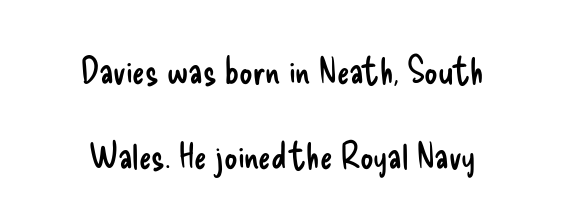
{"serif": "no", "italic": "no", "bold": "no", "weight": "regular", "width": "condensed", "stroke_contrast": "low", "x_height": "small", "monospaced": "no", "underline": "no", "line_spacing": "loose", "line_spacing_ratio": 2.29, "letter_spacing": "normal", "letter_spacing_em": 0.0, "glyph_px": 37}
